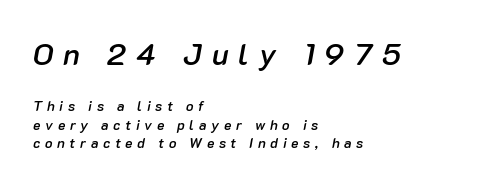
Interline gaps are of average width in this sample. The specimen omits any rule beneath the text block's lines. The earlier block is typeset at a bigger size than the later block. The paragraph shown leans on its left margin.
